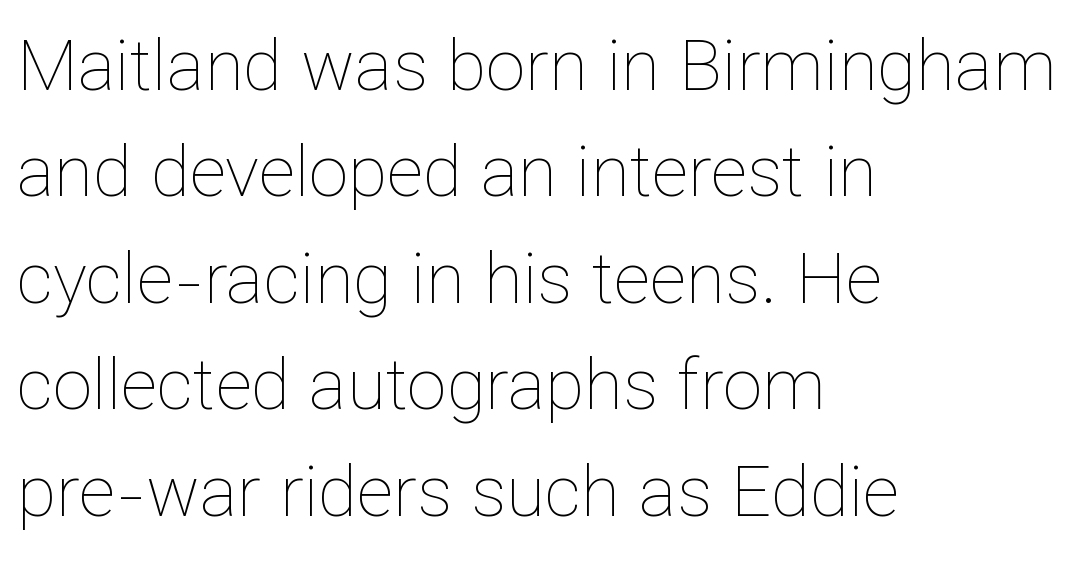
Anything drawn beneath the words? Only blank space. Is this a heavy cut? Hardly; it is regular or lighter. These lines are rendered in a variable-pitch font. This sample keeps an unexceptional amount of space between lines. Rendered with straight, roman letterforms.
